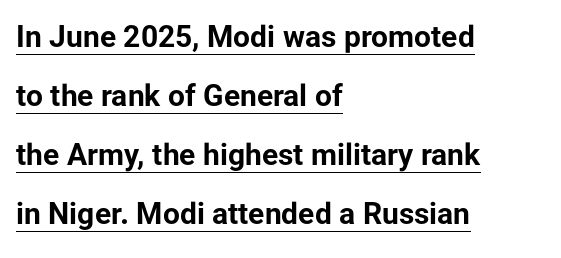
The image shows 30 px bold sans-serif type, upright; set left-aligned, loose line spacing (1.97x), normal letter spacing, underlined; low stroke contrast and a medium x-height.
